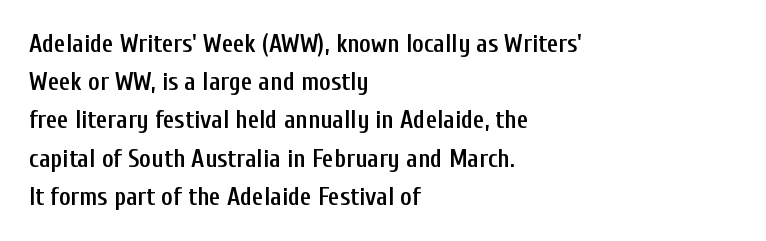
How heavy is the stroke? Medium-heavy — a semibold, shy of bold. Summary of vertical rhythm: regular, with standard interline spacing. Underline: absent. Inter-character spacing is left at the font's built-in metrics. A student would call this left alignment; a typographer would say flush left, rag right. Italic? Not at all — the glyphs are vertical.
